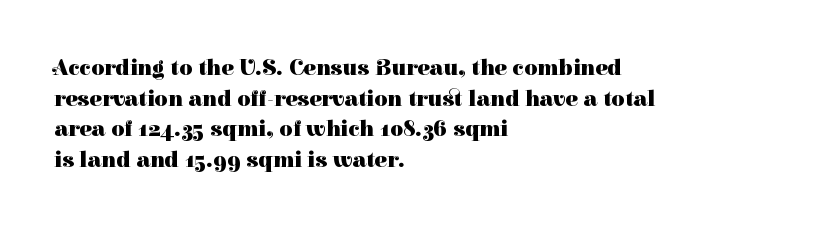
The image shows 23 px bold type, upright; set left-aligned, normal line spacing (1.33x), normal letter spacing, not underlined.
